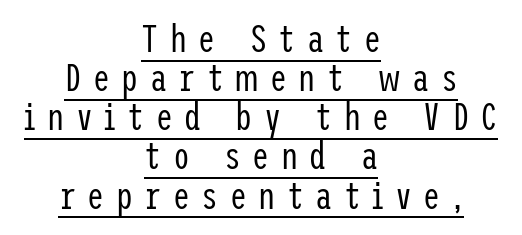
{"serif": "no", "italic": "no", "bold": "no", "weight": "regular", "width": "condensed", "stroke_contrast": "low", "x_height": "medium", "underline": "yes", "align": "center", "line_spacing": "tight", "line_spacing_ratio": 1.03, "letter_spacing": "wide", "letter_spacing_em": 0.3, "glyph_px": 38}
